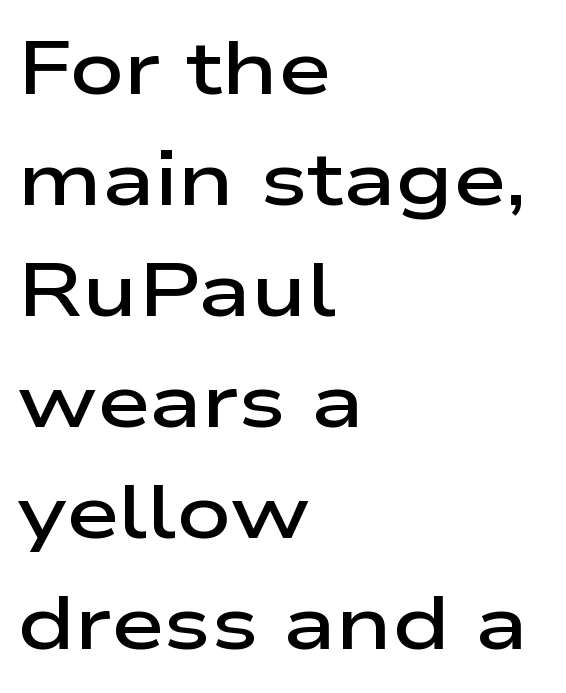
The characters look somewhat weighty, a semibold short of true bold. Each letter keeps its own natural width here, so spacing adapts to shape. Honestly, there is no underline to notice here at all. Posture: vertical. Observe the absence of serifs on each vertical stroke in this sample. The rows are spaced the way most documents space them.
